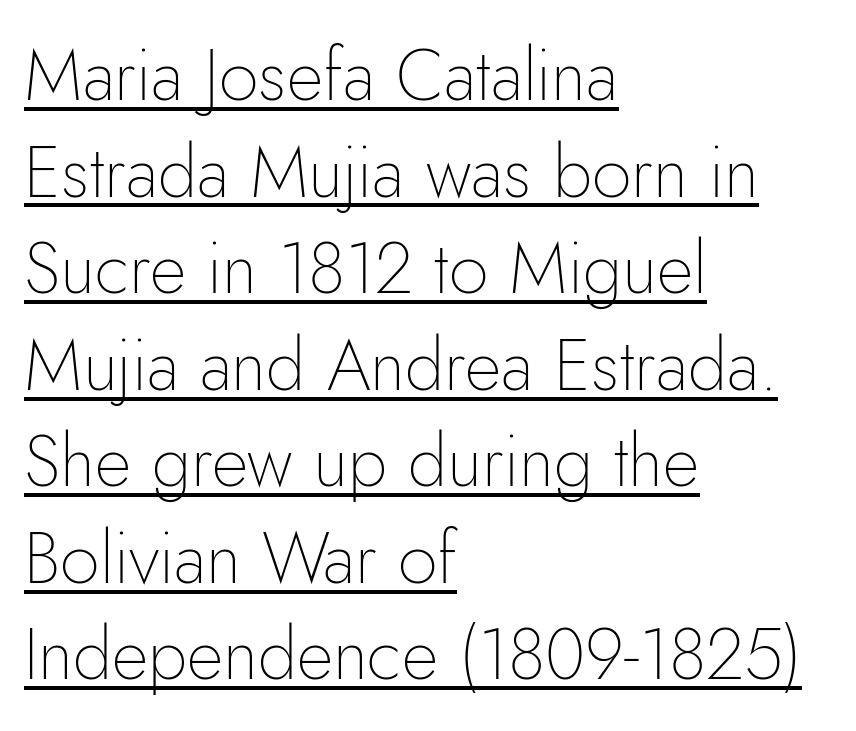
A baseline rule has been typeset under these characters. Here the glyphs are tracked normally, forming tight word shapes. These glyphs show unthickened strokes, regular width or finer. These lines are set flush left with a ragged right edge. A typesetter would call this leading conventional body-copy spacing.
